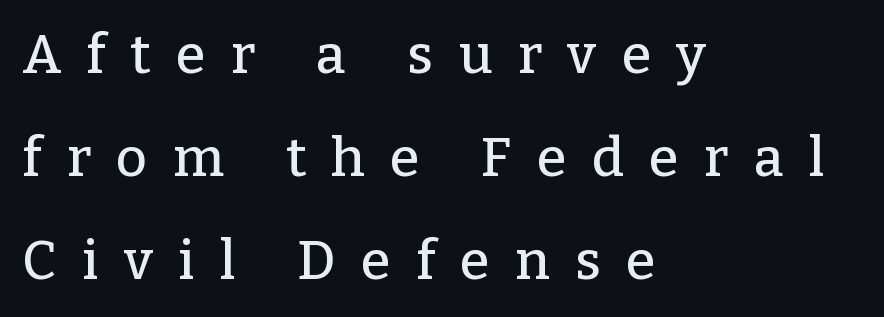
Letter spacing: wide. The space directly below the letters is spotless. The lines are spread far apart with generous leading. To sum up the face: it has serifs.
